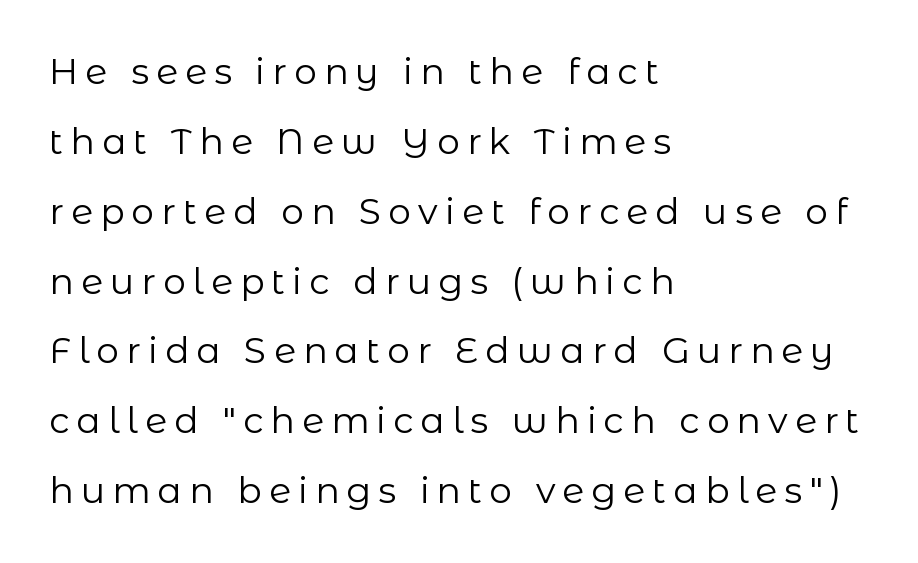
A typesetter would call this proportional, since set widths differ per character. The space directly below the letters is spotless. This is not heavy type; no bold has been used. The lettering holds an erect, upright posture throughout.
